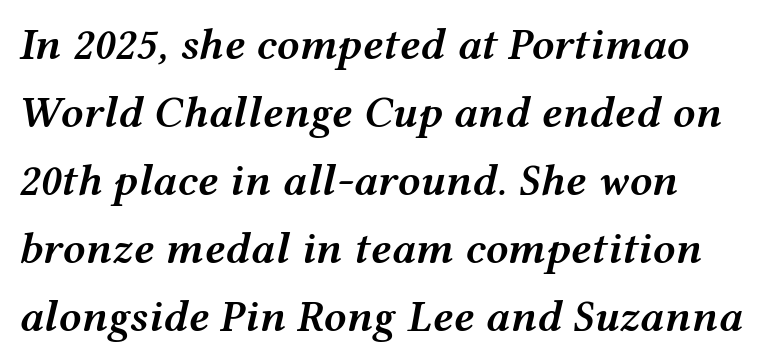
Line beginnings align vertically; line endings do not. The rendering uses a moderate line-height, typical for paragraphs. Looks like regular typesetting: each glyph gets only the width it needs. There's an unmistakable incline to the writing here. A somewhat darkened texture: the type is semibold rather than bold.
